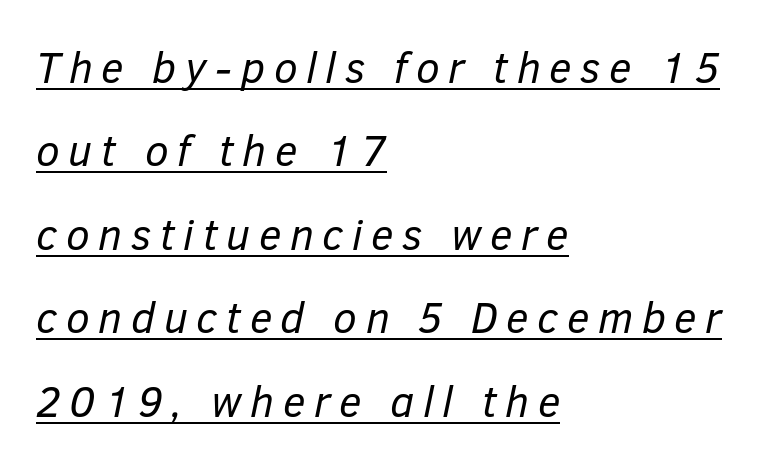
{"italic": "yes", "lean": "right", "slant_degrees": 12, "bold": "no", "weight": "regular", "width": "normal", "stroke_contrast": "low", "x_height": "medium", "monospaced": "no", "underline": "yes", "align": "left", "line_spacing": "loose", "line_spacing_ratio": 1.94, "letter_spacing": "wide", "letter_spacing_em": 0.2, "glyph_px": 43}
